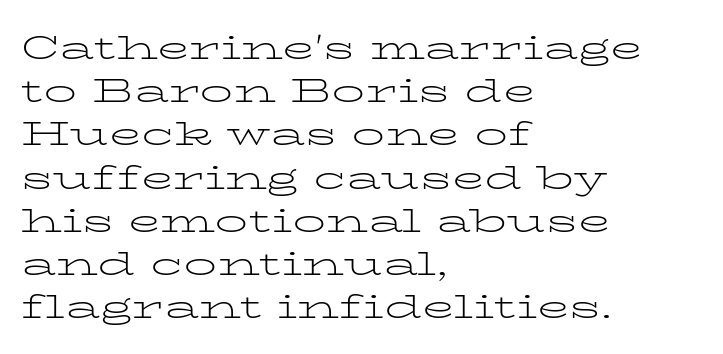
The image shows 33 px light, wide serif type, upright; set left-aligned, normal line spacing (1.31x), normal letter spacing, not underlined; low stroke contrast and a medium x-height.
